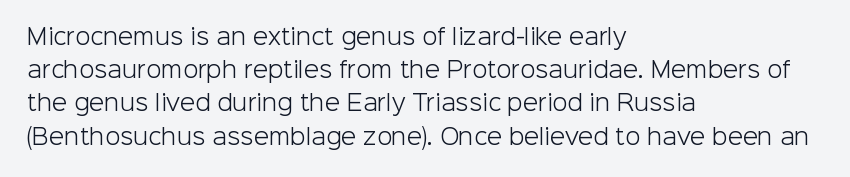
Q: Is the text bold? A: No.
Q: Is the text italic (slanted)? A: No, it is upright.
Q: Is the text underlined? A: No.
Q: How is the paragraph aligned? A: Left-aligned.
Q: Is the spacing between letters normal or unusually wide? A: Normal.
Q: Is the spacing between lines tight, normal or loose? A: Normal.
